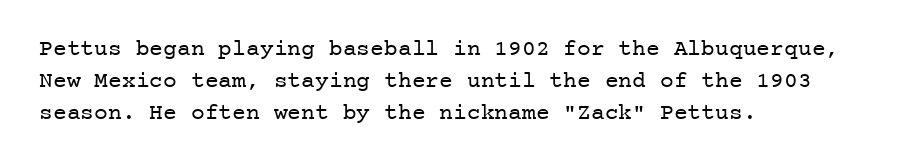
The image shows 23 px text type, upright; set left-aligned, normal line spacing (1.4x), normal letter spacing, not underlined.
